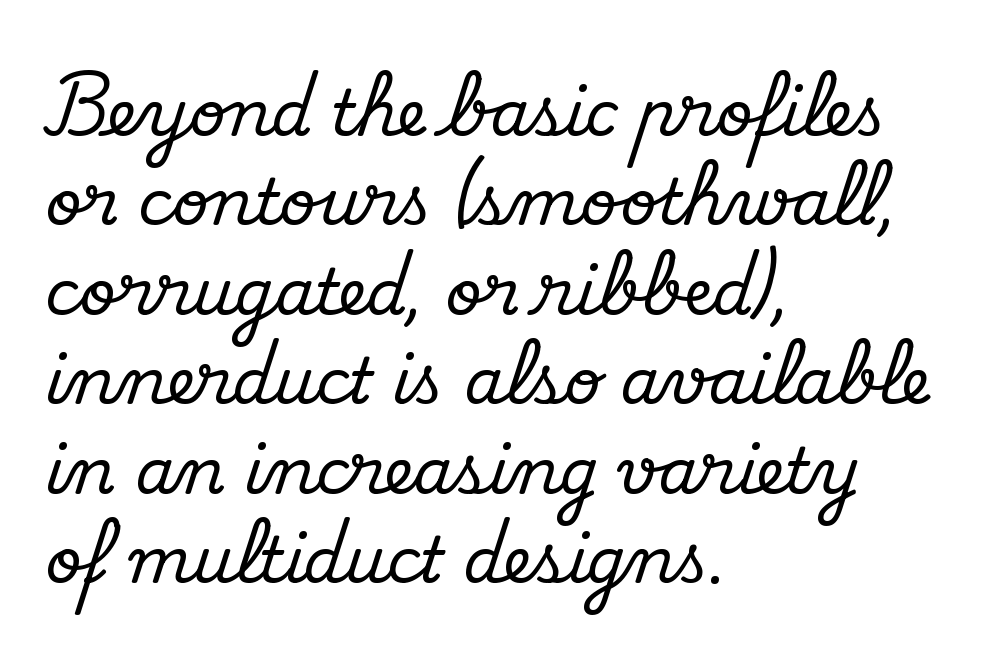
Q: Is the text italic (slanted)? A: Yes.
Q: Is the typeface a serif or a sans-serif typeface? A: Serif.
Q: Is the text underlined? A: No.
Q: How is the paragraph aligned? A: Left-aligned.
Q: Is the spacing between letters normal or unusually wide? A: Normal.
Q: Is the spacing between lines tight, normal or loose? A: Normal.
Q: Width (condensed, normal, or wide)? A: Normal.
Q: Stroke contrast? A: Medium.
Q: x-height? A: Small.
Q: Monospaced? A: No.
